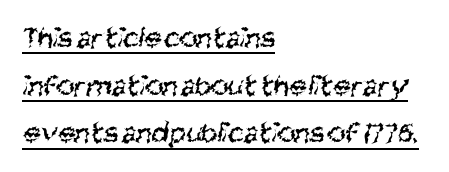
These lines are set flush left with a ragged right edge. Leading matches the norm, producing a regular column. Students, observe the line beneath the letters — that is underlining. The cut favours lightness, reaching ordinary text weight at its darkest. The letters advance in unequal steps, a hallmark of proportional type.
